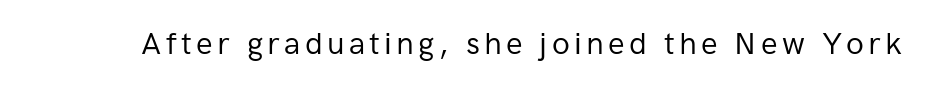
The image shows 31 px regular-weight sans-serif type, upright; set not underlined; low stroke contrast and a medium x-height.
